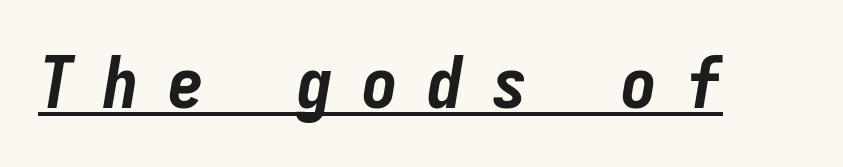
{"italic": "yes", "lean": "right", "slant_degrees": 9, "bold": "yes", "weight": "bold", "width": "condensed", "stroke_contrast": "low", "x_height": "medium", "monospaced": "yes", "underline": "yes", "letter_spacing": "wide", "letter_spacing_em": 0.4, "glyph_px": 72}
